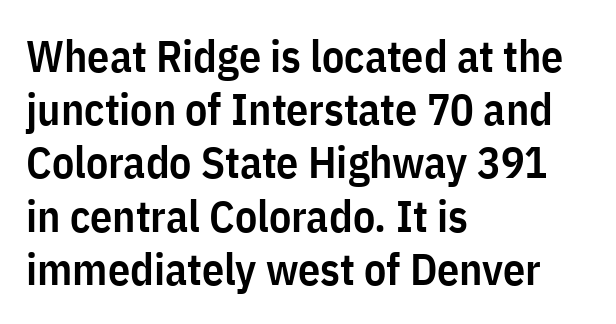
Reading down the block, your eye returns to a fixed left position each line. Examine the stroke ends and you'll find no serifs. Does the weight exceed regular? Yes, but only to semibold. The passage shown has conventional tracking throughout. Is this a fixed-width face? No — the glyphs have proportional, varying widths. Decoration check: the copy has no underline.
